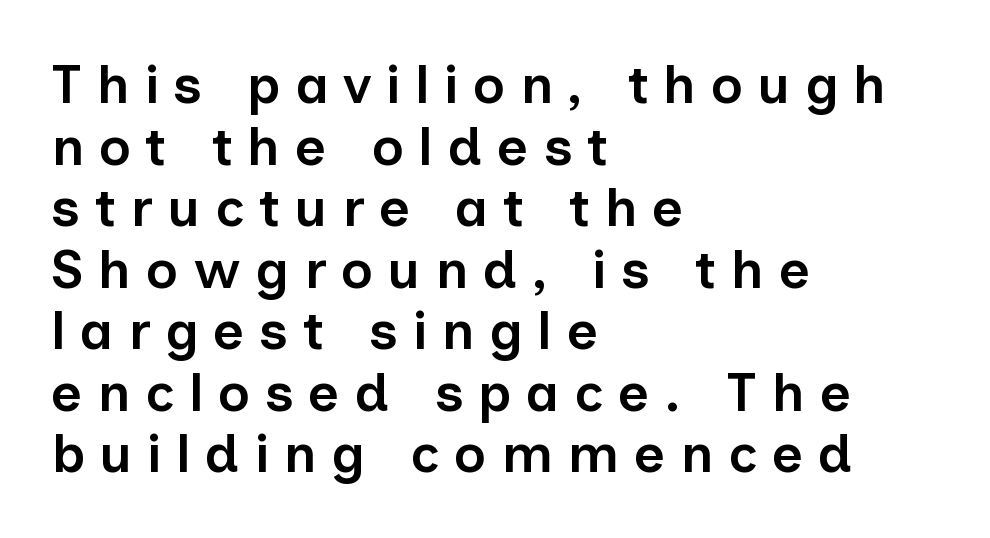
{"serif": "no", "italic": "no", "bold": "semi", "weight": "semibold", "width": "normal", "stroke_contrast": "low", "x_height": "medium", "monospaced": "no", "underline": "no", "align": "left", "line_spacing": "tight", "line_spacing_ratio": 1.14, "letter_spacing": "wide", "letter_spacing_em": 0.27, "glyph_px": 54}
